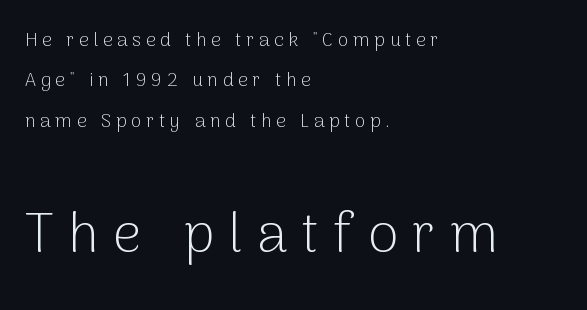
{"serif": "no", "italic": "no", "bold": "no", "weight": "light", "width": "normal", "stroke_contrast": "low", "x_height": "medium", "monospaced": "no", "underline": "no", "align": "left", "line_spacing": "loose", "line_spacing_ratio": 2.13, "letter_spacing": "wide", "letter_spacing_em": 0.25, "larger_block": "second", "size_ratio": 2.95, "glyph_px": 56}
